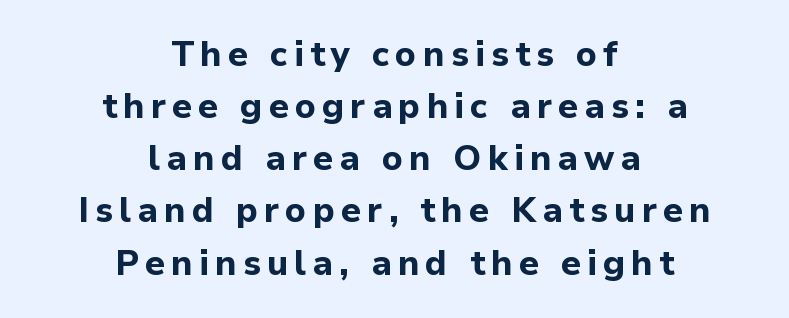
Q: Is the text bold? A: Yes.
Q: Is the text italic (slanted)? A: No, it is upright.
Q: Is the typeface a serif or a sans-serif typeface? A: Sans-serif.
Q: Is the text underlined? A: No.
Q: How is the paragraph aligned? A: Centered.
Q: Is the spacing between lines tight, normal or loose? A: Normal.
Q: Width (condensed, normal, or wide)? A: Normal.
Q: Stroke contrast? A: Low.
Q: x-height? A: Medium.
Q: Monospaced? A: No.
